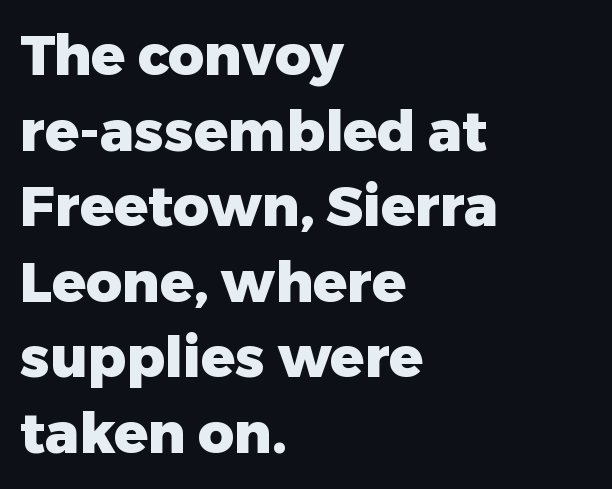
Weight check: bold — yes, fully. Standard letterfit; no display-style spreading of the glyphs. Regarding leading, the lines here are spaced in the standard way. All the whitespace from short lines collects on the right.
